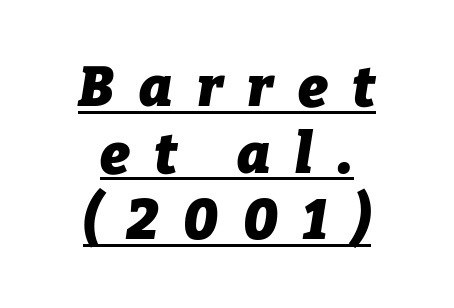
The image shows 56 px heavy type, italic (leaning right); set centered, line spacing 1.19x, unusually wide letter spacing (+0.44 em), underlined; low stroke contrast and a medium x-height.
